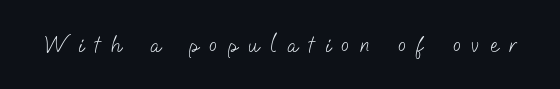
Q: Is the text bold? A: No.
Q: Is the text underlined? A: No.
Q: Is the spacing between letters normal or unusually wide? A: Unusually wide.
